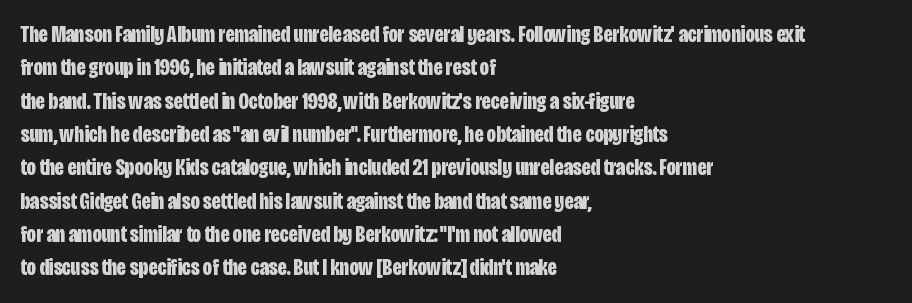
Q: Is the text bold? A: Yes.
Q: Is the text italic (slanted)? A: No, it is upright.
Q: Is the text underlined? A: No.
Q: How is the paragraph aligned? A: Left-aligned.
Q: Is the spacing between letters normal or unusually wide? A: Normal.
Q: Is the spacing between lines tight, normal or loose? A: Normal.
